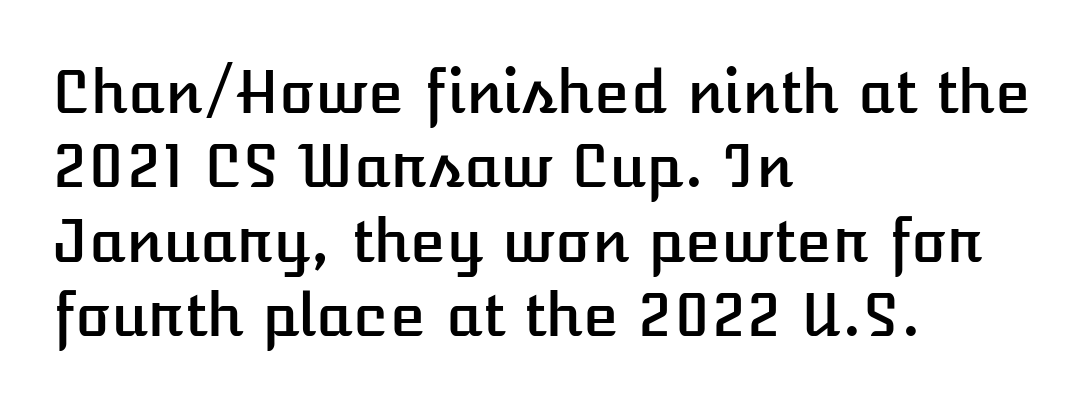
{"italic": "no", "width": "normal", "stroke_contrast": "low", "x_height": "medium", "monospaced": "no", "underline": "no", "align": "left", "line_spacing": "normal", "line_spacing_ratio": 1.26, "letter_spacing": "normal", "letter_spacing_em": 0.0, "glyph_px": 59}
